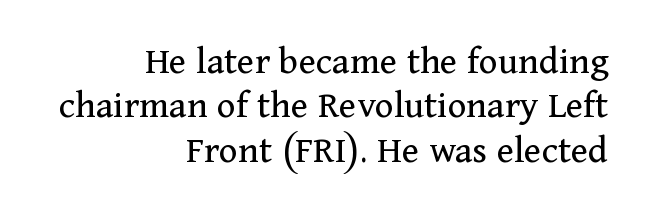
Q: Is the text bold? A: No.
Q: Is the text italic (slanted)? A: No, it is upright.
Q: Is the typeface a serif or a sans-serif typeface? A: Serif.
Q: Is the text underlined? A: No.
Q: How is the paragraph aligned? A: Right-aligned.
Q: Is the spacing between letters normal or unusually wide? A: Normal.
Q: Is the spacing between lines tight, normal or loose? A: Tight.
Q: Width (condensed, normal, or wide)? A: Normal.
Q: Stroke contrast? A: Medium.
Q: x-height? A: Medium.
Q: Monospaced? A: No.
